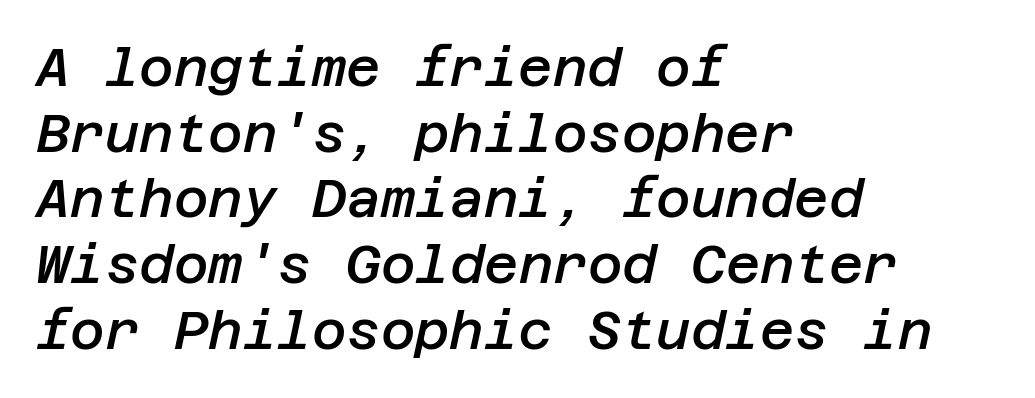
{"italic": "yes", "lean": "right", "slant_degrees": 12, "bold": "semi", "weight": "semibold", "width": "normal", "stroke_contrast": "low", "x_height": "large", "underline": "no", "align": "left", "line_spacing_ratio": 1.24, "letter_spacing": "normal", "letter_spacing_em": 0.0, "glyph_px": 53}
